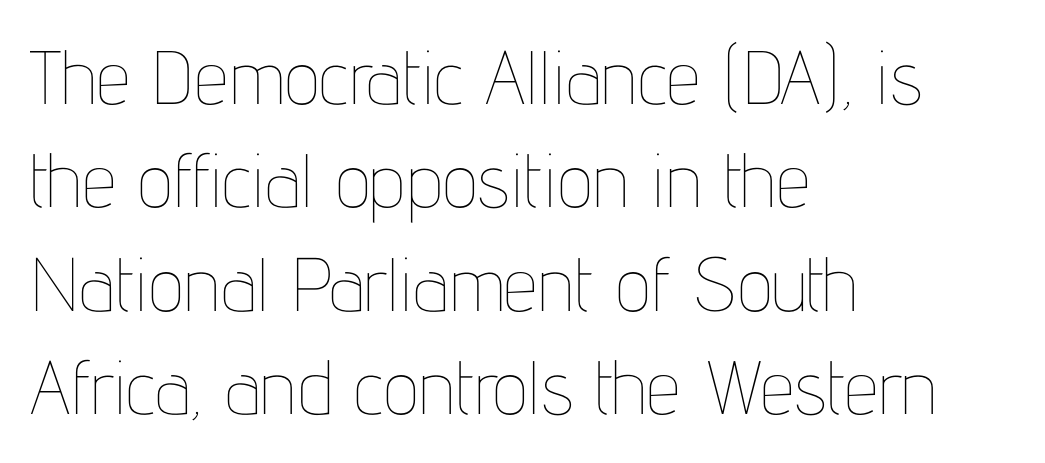
Posture: upright roman. The paragraph shown leans on its left margin. Just letters on the line, the space beneath them empty. A typesetter would call this proportional, since set widths differ per character. How would I describe the line gaps? Plain and ordinary. Bold? No — there's no thickening of the strokes.
